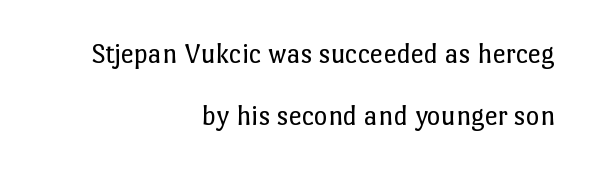
A roman cut, with each character standing at attention. A typesetter would call this zero additional tracking. The passage shown is typed in a proportional face where columns would drift. The weight would be labelled regular, book, light, or lighter still.
